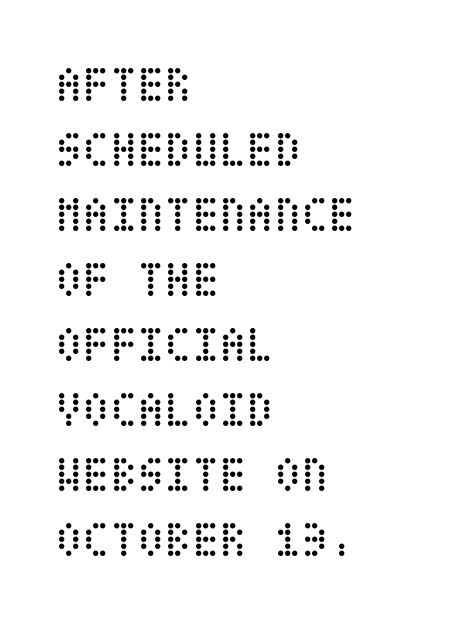
{"italic": "no", "bold": "no", "weight": "regular", "width": "condensed", "stroke_contrast": "low", "x_height": "large", "underline": "no", "align": "left", "line_spacing": "normal", "line_spacing_ratio": 1.3, "letter_spacing": "normal", "letter_spacing_em": 0.0, "glyph_px": 50}
